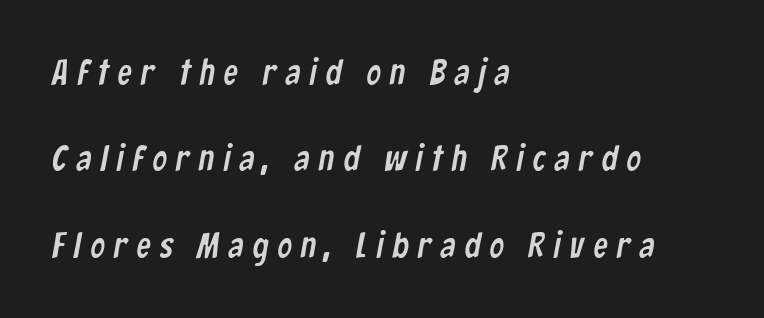
{"serif": "no", "width": "condensed", "stroke_contrast": "low", "x_height": "medium", "monospaced": "no", "underline": "no", "align": "left", "line_spacing": "loose", "line_spacing_ratio": 2.4, "letter_spacing": "wide", "letter_spacing_em": 0.25, "glyph_px": 36}
